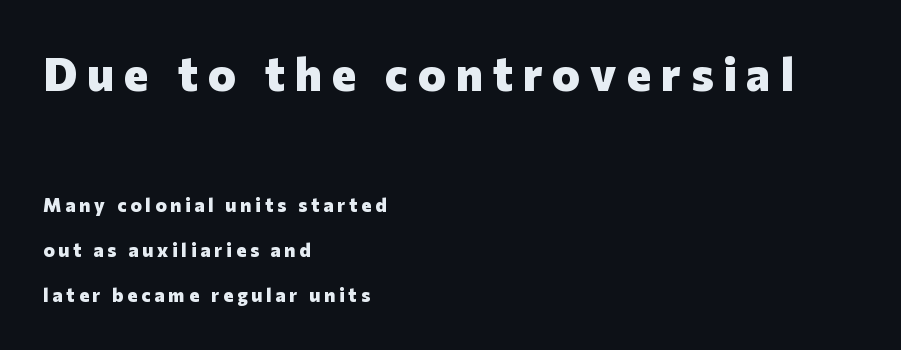
Q: Is the text bold? A: Yes.
Q: Is the text italic (slanted)? A: No, it is upright.
Q: Is the typeface a serif or a sans-serif typeface? A: Sans-serif.
Q: Is the text underlined? A: No.
Q: How is the paragraph aligned? A: Left-aligned.
Q: Is the spacing between letters normal or unusually wide? A: Unusually wide.
Q: Is the spacing between lines tight, normal or loose? A: Loose.
Q: Which block of text is set in a larger size, the first (top) or the second (bottom)? A: The first (top) one.
Q: Width (condensed, normal, or wide)? A: Normal.
Q: Stroke contrast? A: Low.
Q: x-height? A: Medium.
Q: Monospaced? A: No.
